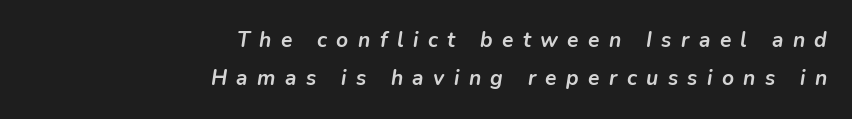
All the whitespace from short lines collects on the left. Nobody drew a line under any word here. Emphasis by weight is at full strength: bold. How are the letters spaced? Widely, with obvious added tracking.
